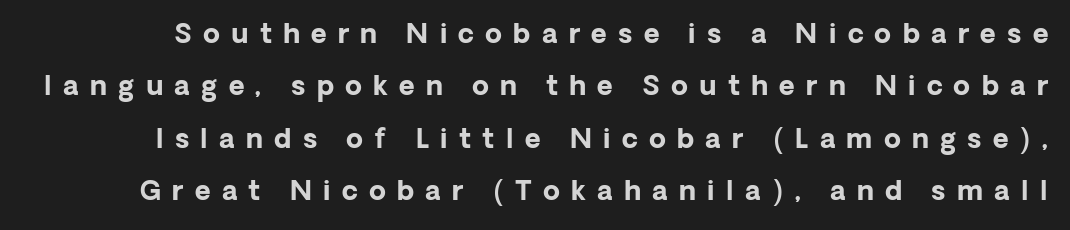
Q: Is the text bold? A: Yes.
Q: Is the text italic (slanted)? A: No, it is upright.
Q: Is the text underlined? A: No.
Q: Is the spacing between letters normal or unusually wide? A: Unusually wide.
Q: Is the spacing between lines tight, normal or loose? A: Loose.
